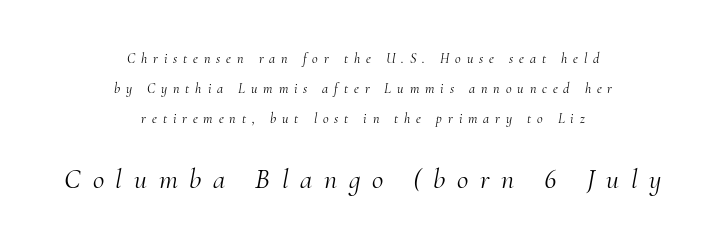
The image shows 28 px light serif type, italic (leaning right); set centered, loose line spacing (2.14x), unusually wide letter spacing (+0.42 em), not underlined; the second (bottom) block is 2.0x larger; medium stroke contrast and a small x-height.
